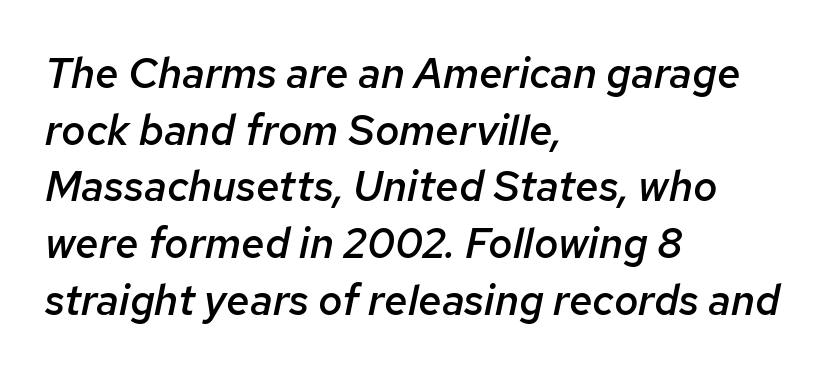
{"italic": "yes", "lean": "right", "slant_degrees": 12, "bold": "semi", "weight": "semibold", "width": "normal", "stroke_contrast": "low", "x_height": "medium", "monospaced": "no", "underline": "no", "align": "left", "line_spacing": "normal", "line_spacing_ratio": 1.35, "letter_spacing": "normal", "letter_spacing_em": 0.0, "glyph_px": 42}
